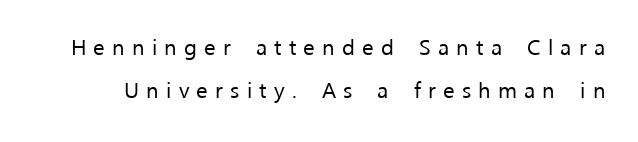
Underlining? Definitely not there. Horizontal bands of white between lines are thick stripes. Unbolded letterforms with no extra heft. The gaps between neighbouring characters are conspicuously large. In terms of posture, this sample is upright.
